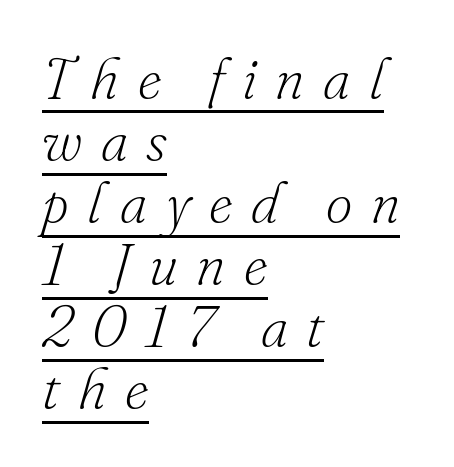
Q: Is the text bold? A: No.
Q: Is the text italic (slanted)? A: Yes, it leans right by about 16 degrees.
Q: Is the typeface a serif or a sans-serif typeface? A: Serif.
Q: Is the text underlined? A: Yes.
Q: How is the paragraph aligned? A: Left-aligned.
Q: Is the spacing between letters normal or unusually wide? A: Unusually wide.
Q: Is the spacing between lines tight, normal or loose? A: Tight.
Q: Width (condensed, normal, or wide)? A: Normal.
Q: Stroke contrast? A: Low.
Q: x-height? A: Small.
Q: Monospaced? A: No.
